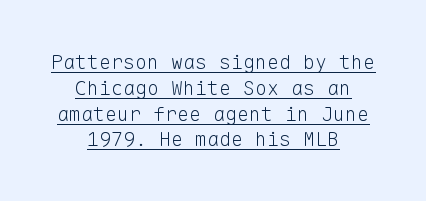
{"italic": "no", "bold": "no", "underline": "yes", "align": "center", "line_spacing": "normal", "line_spacing_ratio": 1.29, "letter_spacing": "normal", "letter_spacing_em": 0.0, "glyph_px": 20}
